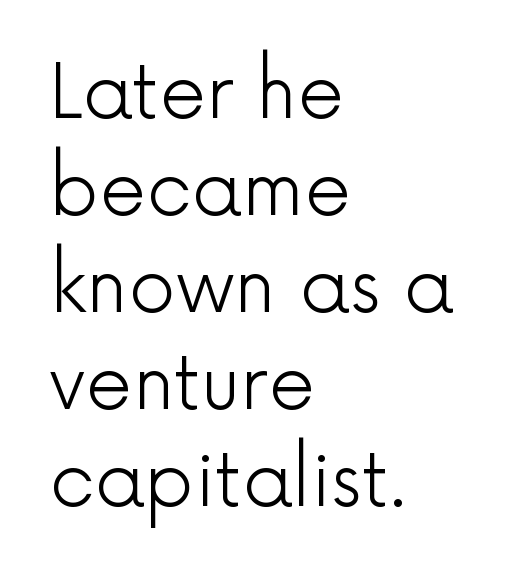
The image shows 74 px light sans-serif type, upright; set left-aligned, normal line spacing (1.31x), normal letter spacing, not underlined; a medium x-height.
